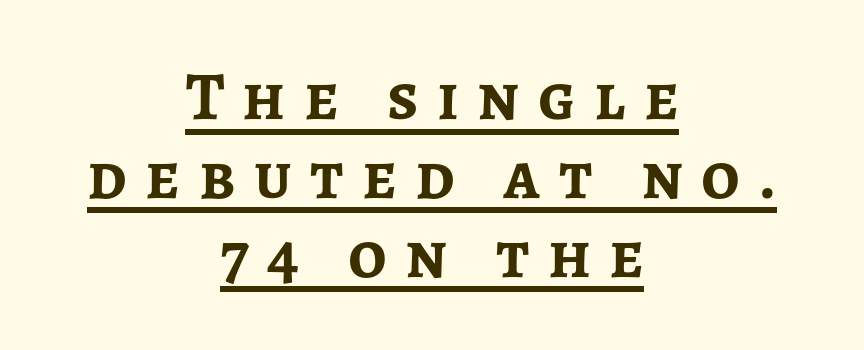
Spacing verdict: proportional, widths tailored to each character. In terms of letterspacing, this is a distinctly airy, spread setting. These lines are centered, leaving both edges ragged. It's the straight-up-and-down kind of type. Strong, thick strokes mark this as bold type.
